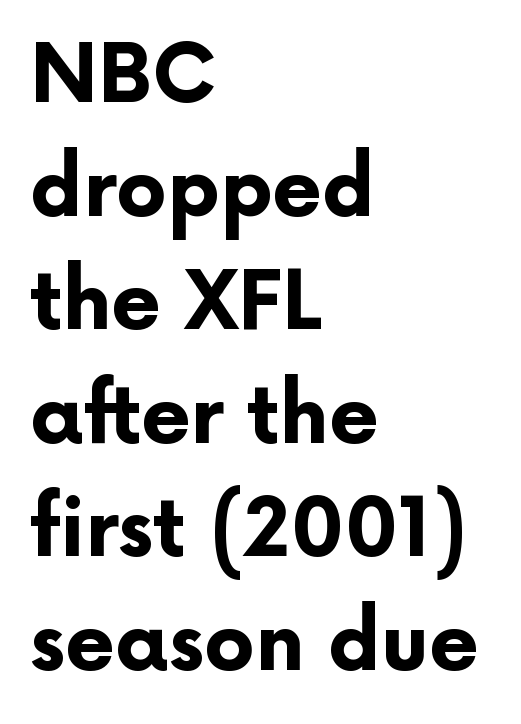
Spacing verdict: proportional, widths tailored to each character. Unmarked baselines from the first word to the last. Each glyph is drawn with heavy, bold strokes. The block of text has a typical density, with ordinary space between rows. No italicization has been applied; the sample stays upright.
